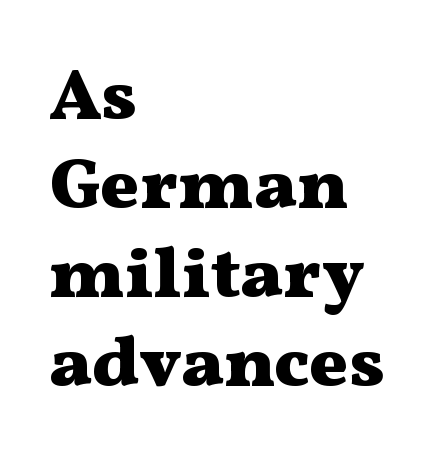
{"serif": "yes", "italic": "no", "bold": "yes", "weight": "heavy", "width": "wide", "stroke_contrast": "medium", "x_height": "medium", "monospaced": "no", "underline": "no", "align": "left", "line_spacing_ratio": 1.22, "letter_spacing": "normal", "letter_spacing_em": 0.0, "glyph_px": 73}
